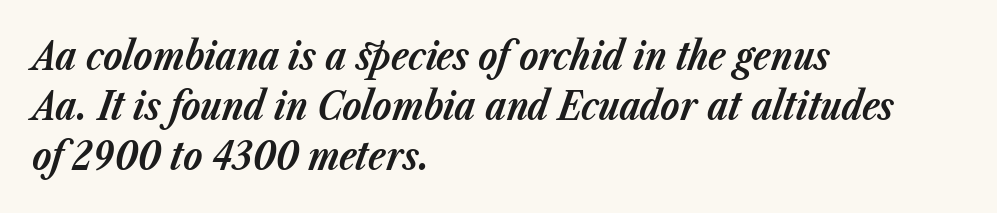
The image shows 39 px bold type, italic (leaning right); set left-aligned, normal line spacing (1.28x), normal letter spacing, not underlined; low stroke contrast and a medium x-height.
